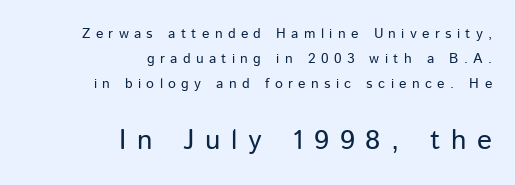
A sans-serif font was chosen for this passage. The second block has been scaled up relative to the first. Each letter keeps its own natural width here, so spacing adapts to shape. The strip under each line holds only bare page. Compared with typical body copy, the letter spacing here is much looser. Stems and bowls with no extra thickness — not bold.
